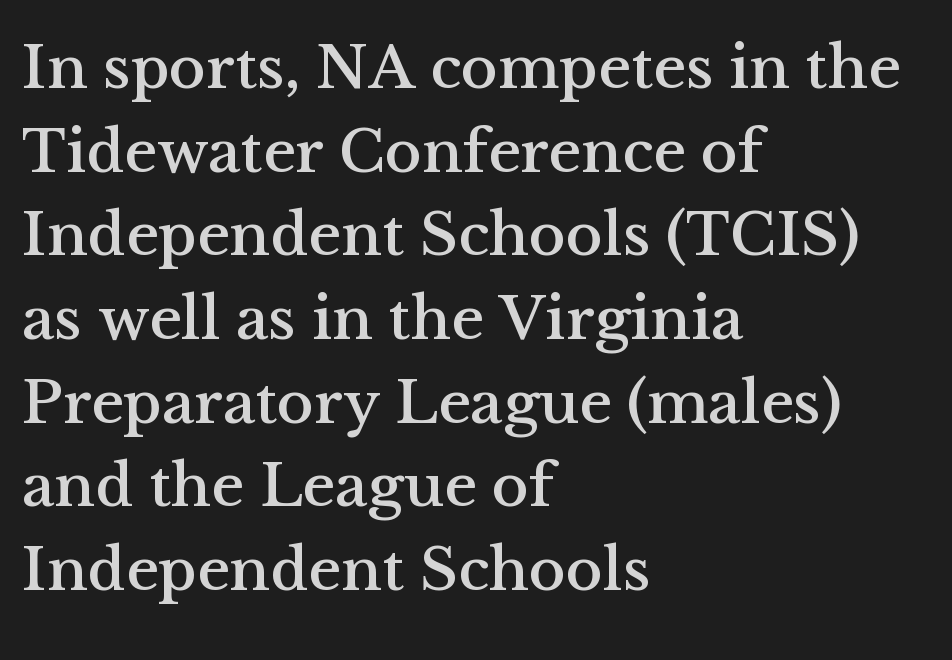
The image shows 62 px serif type, upright; set left-aligned, normal line spacing (1.35x), normal letter spacing, not underlined; medium stroke contrast and a medium x-height.
